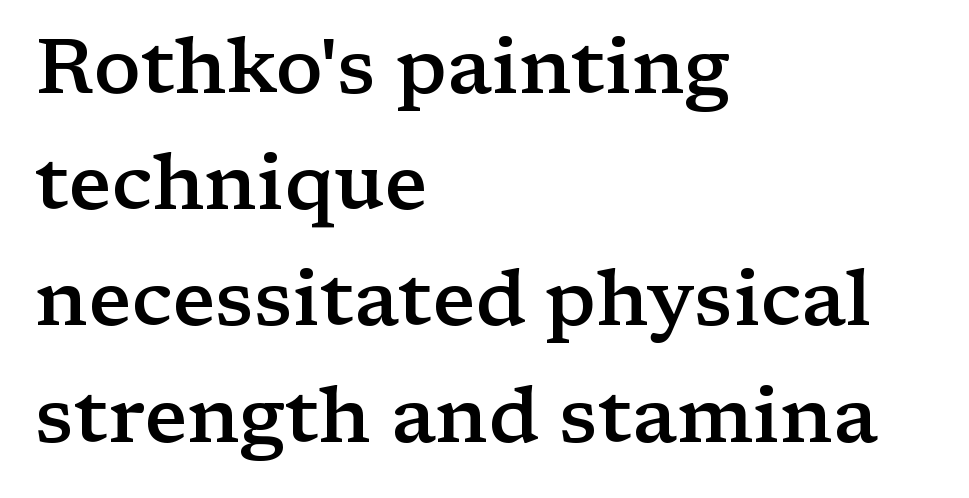
{"serif": "yes", "italic": "no", "bold": "semi", "weight": "semibold", "width": "wide", "stroke_contrast": "low", "x_height": "medium", "monospaced": "no", "underline": "no", "align": "left", "line_spacing": "normal", "line_spacing_ratio": 1.49, "letter_spacing": "normal", "letter_spacing_em": 0.0, "glyph_px": 78}
